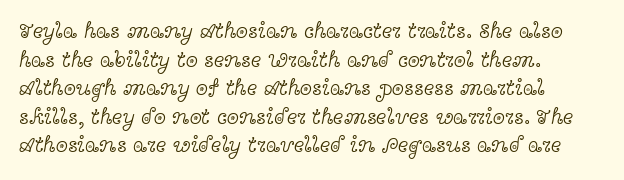
Q: Is the text bold? A: No.
Q: Is the text italic (slanted)? A: No, it is upright.
Q: Is the text underlined? A: No.
Q: How is the paragraph aligned? A: Left-aligned.
Q: Is the spacing between letters normal or unusually wide? A: Normal.
Q: Is the spacing between lines tight, normal or loose? A: Normal.
